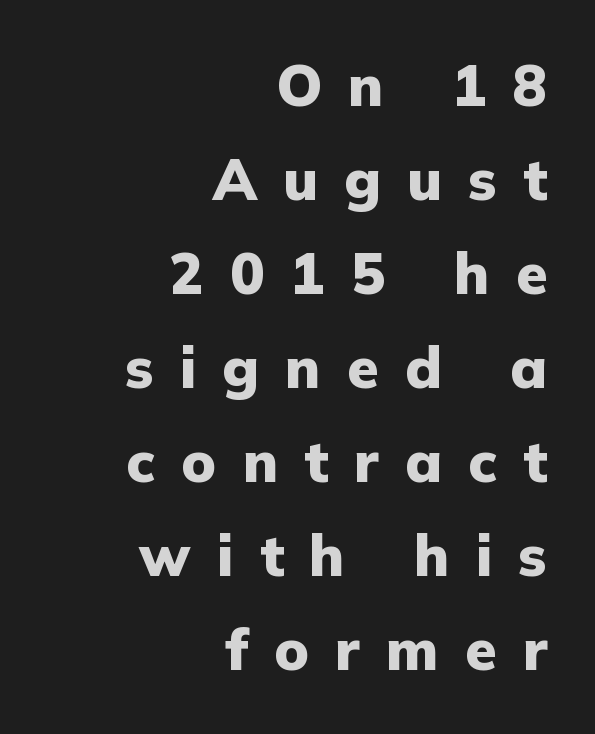
The image shows 57 px heavy sans-serif type, upright; set right-aligned, normal line spacing (1.65x), unusually wide letter spacing (+0.46 em), not underlined; low stroke contrast and a medium x-height.
